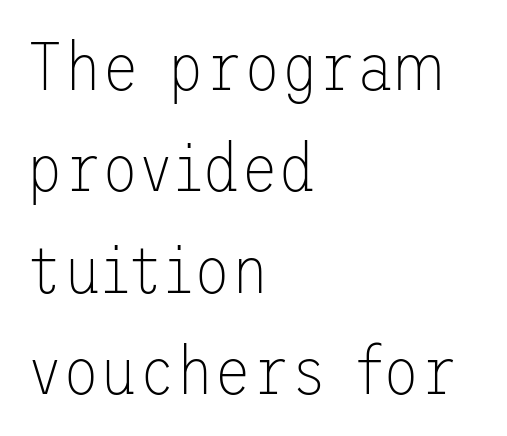
{"serif": "no", "italic": "no", "bold": "no", "weight": "thin", "width": "normal", "stroke_contrast": "low", "x_height": "medium", "underline": "no", "align": "left", "line_spacing": "normal", "line_spacing_ratio": 1.47, "letter_spacing": "normal", "letter_spacing_em": 0.0, "glyph_px": 69}
